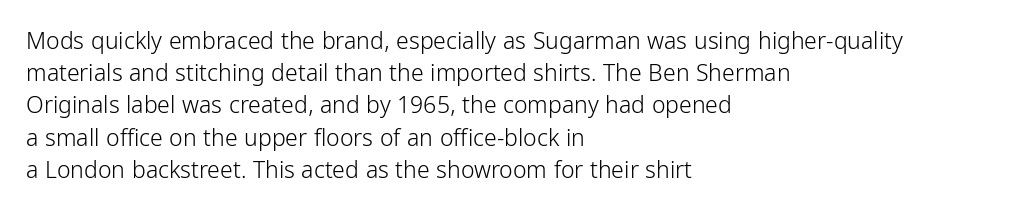
Q: Is the text bold? A: No.
Q: Is the text italic (slanted)? A: No, it is upright.
Q: Is the text underlined? A: No.
Q: How is the paragraph aligned? A: Left-aligned.
Q: Is the spacing between letters normal or unusually wide? A: Normal.
Q: Is the spacing between lines tight, normal or loose? A: Normal.
